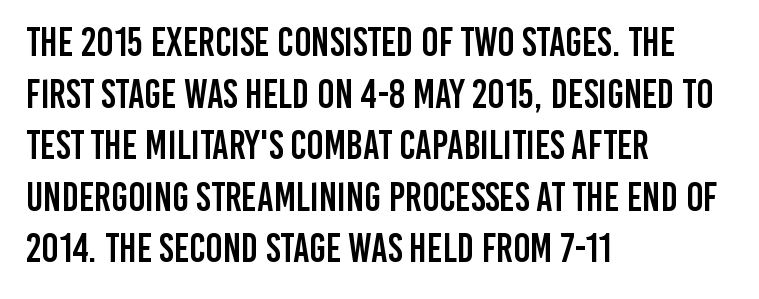
These lines stack with their left ends in a neat column. The designer left line spacing at the default. The designer went with a sans here, leaving each stem footless. Posture: upright roman.
